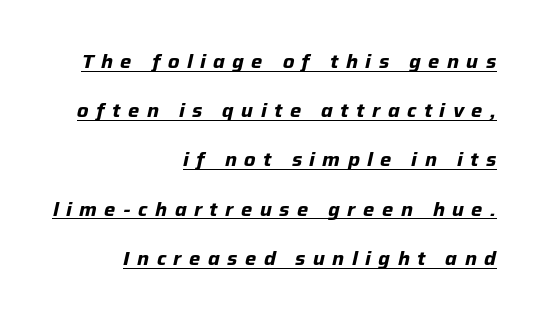
The image shows 20 px bold type, italic (leaning right); set right-aligned, loose line spacing (2.46x), unusually wide letter spacing (+0.37 em), underlined.
